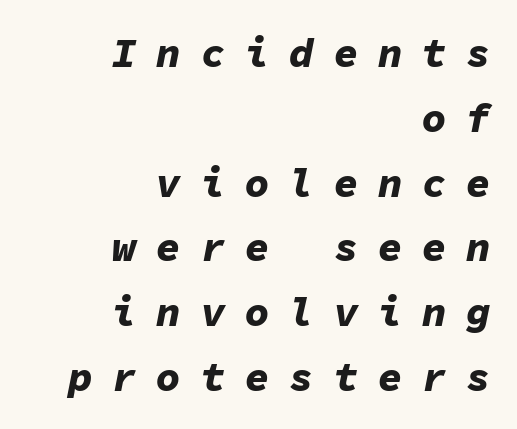
Q: Is the text bold? A: Yes.
Q: Is the text italic (slanted)? A: Yes, it leans right by about 11 degrees.
Q: Is the text underlined? A: No.
Q: How is the paragraph aligned? A: Right-aligned.
Q: Is the spacing between letters normal or unusually wide? A: Unusually wide.
Q: Is the spacing between lines tight, normal or loose? A: Normal.
Q: Width (condensed, normal, or wide)? A: Normal.
Q: Stroke contrast? A: Low.
Q: x-height? A: Medium.
Q: Monospaced? A: Yes.
